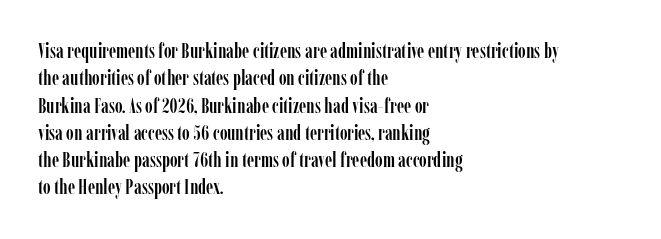
The image shows 21 px text type, upright; set left-aligned, normal line spacing (1.3x), normal letter spacing, not underlined.
